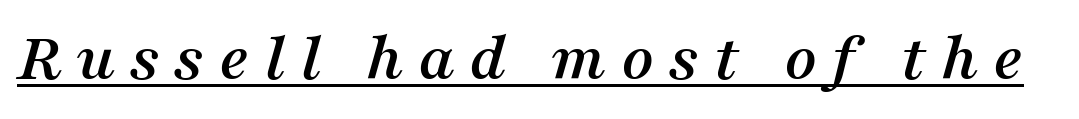
{"serif": "yes", "italic": "yes", "lean": "right", "slant_degrees": 16, "width": "normal", "stroke_contrast": "medium", "x_height": "medium", "monospaced": "no", "underline": "yes", "letter_spacing": "wide", "letter_spacing_em": 0.21, "glyph_px": 70}
